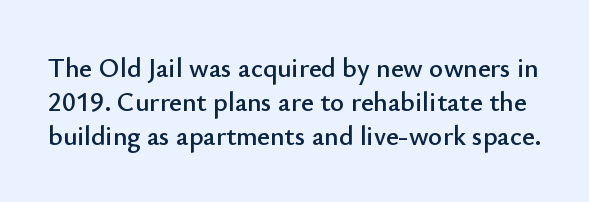
{"italic": "no", "underline": "no", "line_spacing": "normal", "line_spacing_ratio": 1.26, "letter_spacing": "normal", "letter_spacing_em": 0.0, "glyph_px": 27}
